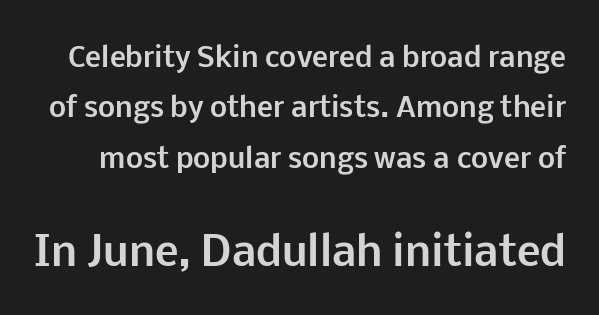
Q: Is the text bold? A: Yes.
Q: Is the text italic (slanted)? A: No, it is upright.
Q: Is the typeface a serif or a sans-serif typeface? A: Sans-serif.
Q: Is the text underlined? A: No.
Q: Is the spacing between letters normal or unusually wide? A: Normal.
Q: Which block of text is set in a larger size, the first (top) or the second (bottom)? A: The second (bottom) one.
Q: Width (condensed, normal, or wide)? A: Normal.
Q: Stroke contrast? A: Low.
Q: x-height? A: Medium.
Q: Monospaced? A: No.
